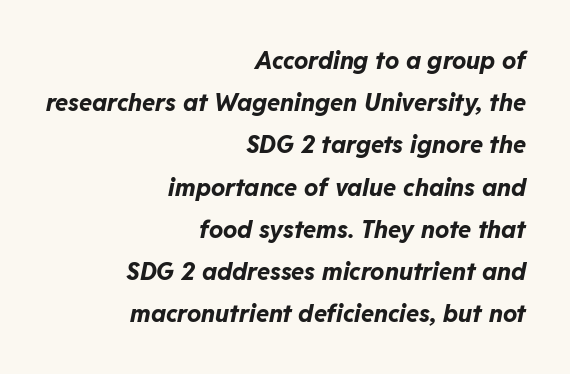
Q: Is the text bold? A: Yes.
Q: Is the text italic (slanted)? A: Yes, it leans right by about 11 degrees.
Q: Is the text underlined? A: No.
Q: How is the paragraph aligned? A: Right-aligned.
Q: Is the spacing between letters normal or unusually wide? A: Normal.
